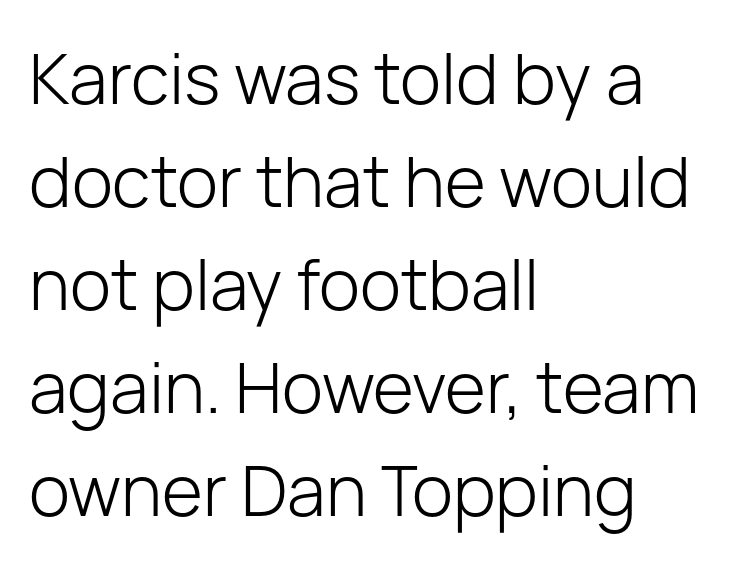
Q: Is the text bold? A: No.
Q: Is the text italic (slanted)? A: No, it is upright.
Q: Is the typeface a serif or a sans-serif typeface? A: Sans-serif.
Q: Is the text underlined? A: No.
Q: How is the paragraph aligned? A: Left-aligned.
Q: Is the spacing between letters normal or unusually wide? A: Normal.
Q: Is the spacing between lines tight, normal or loose? A: Normal.
Q: Width (condensed, normal, or wide)? A: Normal.
Q: Stroke contrast? A: Low.
Q: x-height? A: Medium.
Q: Monospaced? A: No.
